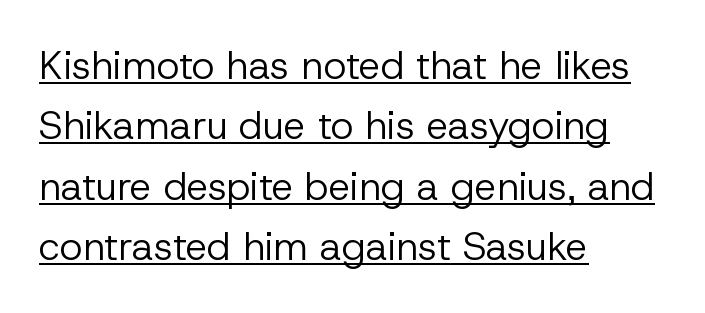
Q: Is the text bold? A: No.
Q: Is the text italic (slanted)? A: No, it is upright.
Q: Is the typeface a serif or a sans-serif typeface? A: Sans-serif.
Q: Is the text underlined? A: Yes.
Q: How is the paragraph aligned? A: Left-aligned.
Q: Is the spacing between letters normal or unusually wide? A: Normal.
Q: Is the spacing between lines tight, normal or loose? A: Normal.
Q: Width (condensed, normal, or wide)? A: Normal.
Q: Stroke contrast? A: Low.
Q: x-height? A: Medium.
Q: Monospaced? A: No.
